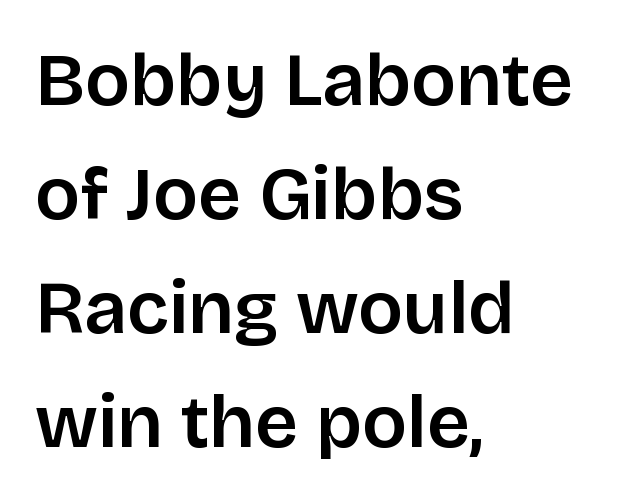
Stroke terminals: plain, sans-serif. Caption: standard tracking, unaltered. Check the space under the baseline: it is left empty. These lines are set flush left with a ragged right edge. Posture: vertical.
